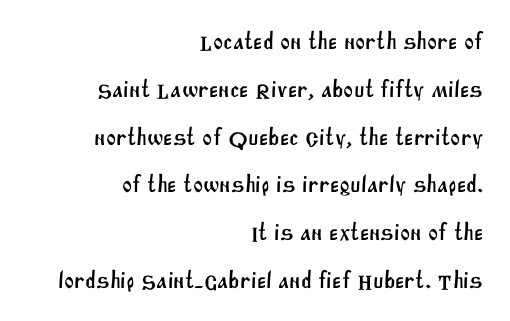
The image shows 24 px text type; set right-aligned, loose line spacing (1.99x), normal letter spacing, not underlined.
